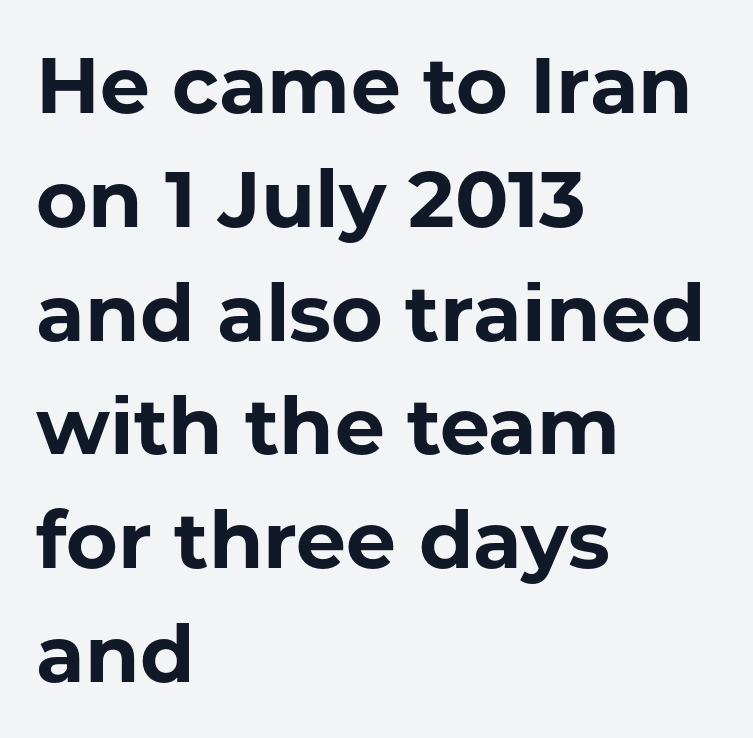
{"serif": "no", "italic": "no", "bold": "yes", "weight": "bold", "width": "normal", "stroke_contrast": "low", "x_height": "medium", "monospaced": "no", "underline": "no", "align": "left", "line_spacing": "normal", "line_spacing_ratio": 1.44, "letter_spacing": "normal", "letter_spacing_em": 0.0, "glyph_px": 79}
